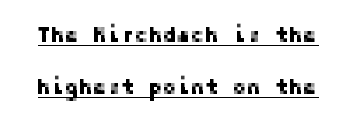
The rendering keeps characters at their native spacing. Each new line begins a long way beneath the previous one. Every word sits above its own underline. This is the regular roman posture of the typeface.
